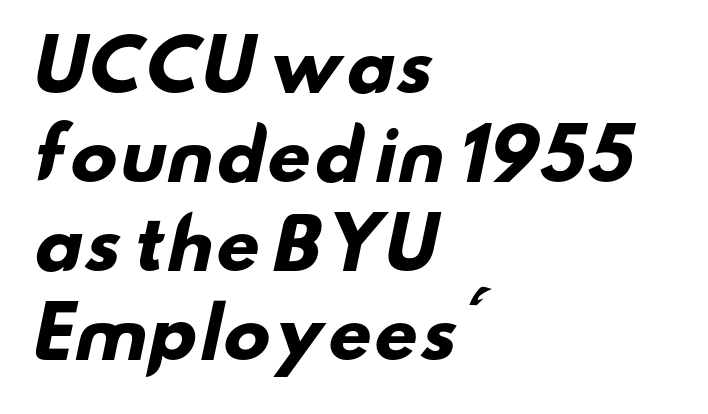
The image shows 69 px heavy, wide sans-serif type; set left-aligned, normal line spacing (1.29x), normal letter spacing, not underlined; low stroke contrast and a small x-height.
